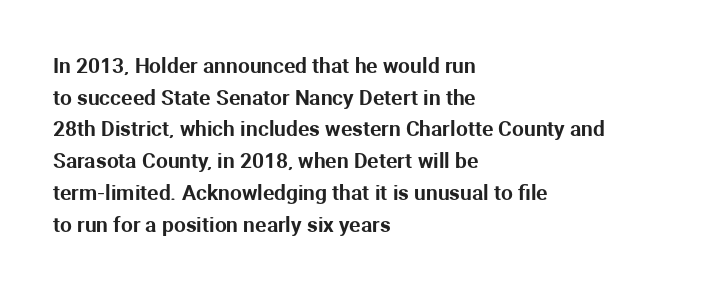
Has an underline been added? It has not. Do the letters lean? They stand straight. Notice how descenders clear the ascenders below comfortably — that's standard leading. The line texture is even and compact thanks to regular tracking.
